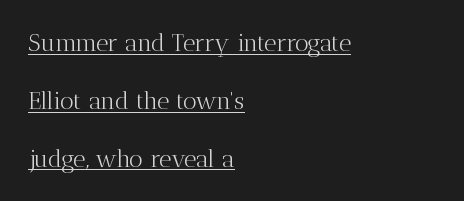
Q: Is the text bold? A: No.
Q: Is the text italic (slanted)? A: No, it is upright.
Q: Is the text underlined? A: Yes.
Q: How is the paragraph aligned? A: Left-aligned.
Q: Is the spacing between letters normal or unusually wide? A: Normal.
Q: Is the spacing between lines tight, normal or loose? A: Loose.
